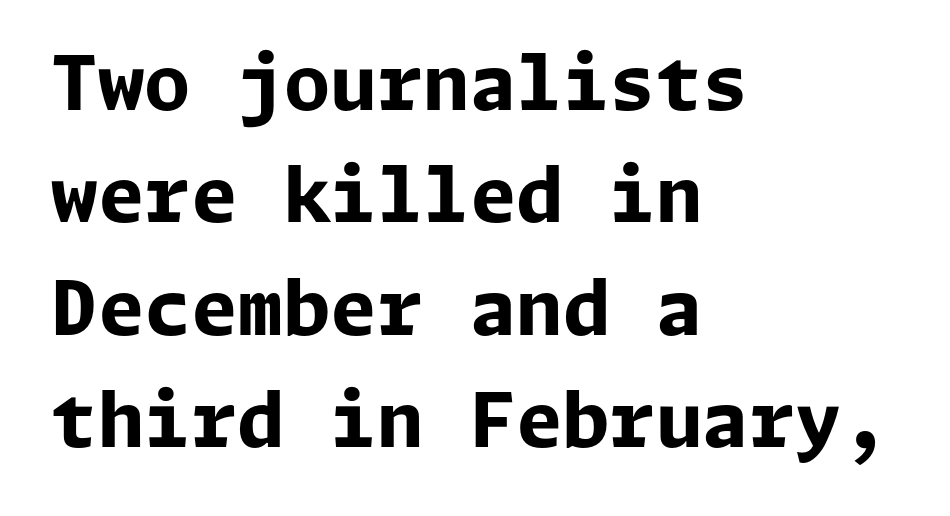
The line-height multiplier appears to be the usual default. The rendering shows plain stroke endings on the letterforms — a sans-serif design. Horizontally, the lines are justified to the leading edge only. How heavy is the stroke? Heavy — this is a bold. Check the space under the baseline: it is left empty. The rendering keeps characters at their native spacing.
